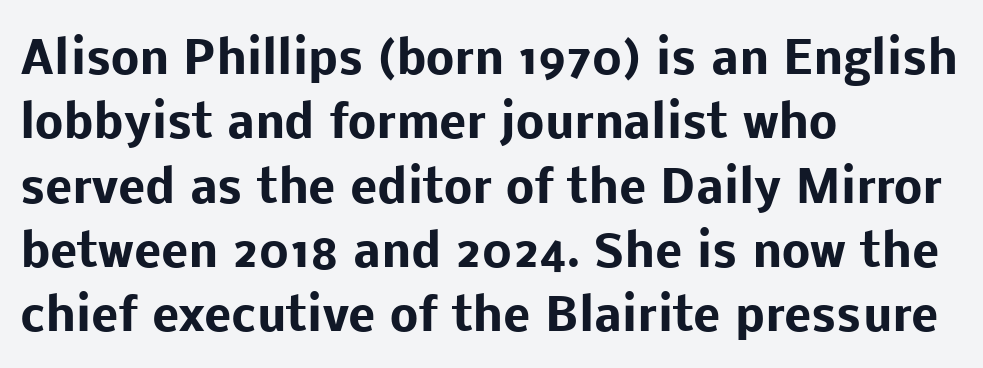
Q: Is the text bold? A: Yes.
Q: Is the text italic (slanted)? A: No, it is upright.
Q: Is the typeface a serif or a sans-serif typeface? A: Sans-serif.
Q: Is the text underlined? A: No.
Q: How is the paragraph aligned? A: Left-aligned.
Q: Is the spacing between letters normal or unusually wide? A: Normal.
Q: Is the spacing between lines tight, normal or loose? A: Normal.
Q: Width (condensed, normal, or wide)? A: Normal.
Q: Stroke contrast? A: Low.
Q: x-height? A: Medium.
Q: Monospaced? A: No.
